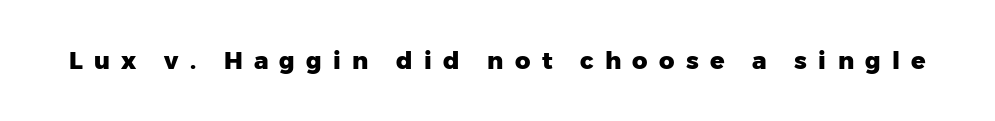
{"italic": "no", "bold": "yes", "underline": "no", "letter_spacing": "wide", "letter_spacing_em": 0.47, "glyph_px": 24}
